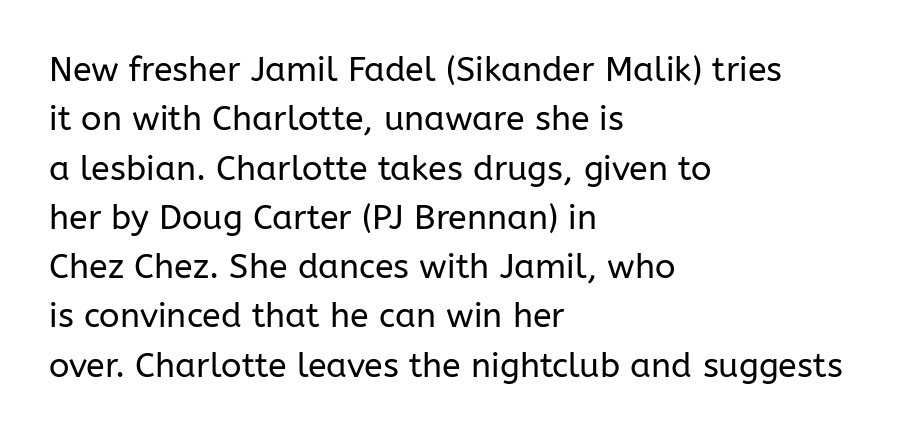
The image shows 34 px regular-weight sans-serif type, upright; set left-aligned, normal line spacing (1.45x), normal letter spacing, not underlined; low stroke contrast and a medium x-height.
